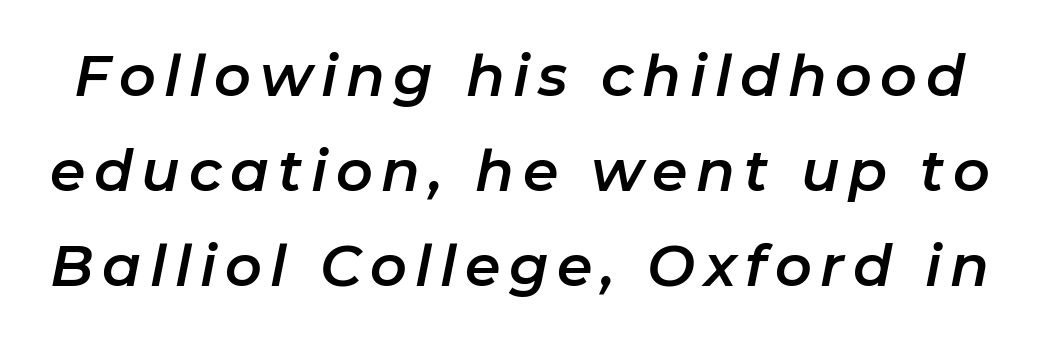
The image shows 57 px text type, italic (leaning right); set normal line spacing (1.67x), not underlined; low stroke contrast and a medium x-height.
